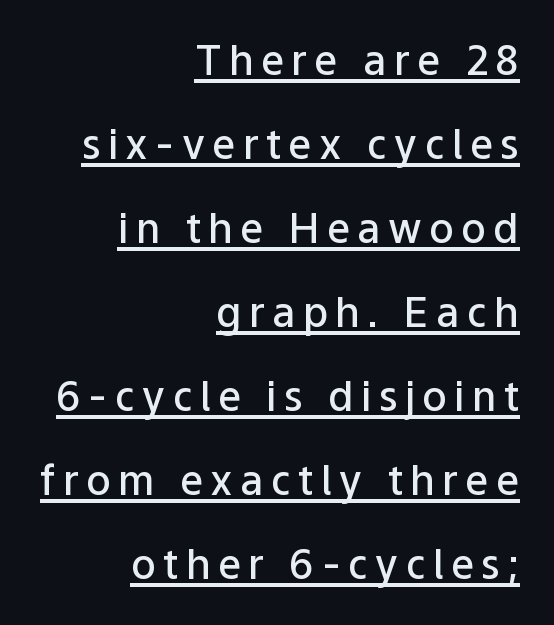
Q: Is the text bold? A: Semi-bold.
Q: Is the text italic (slanted)? A: No, it is upright.
Q: Is the typeface a serif or a sans-serif typeface? A: Sans-serif.
Q: Is the text underlined? A: Yes.
Q: How is the paragraph aligned? A: Right-aligned.
Q: Is the spacing between lines tight, normal or loose? A: Loose.
Q: Width (condensed, normal, or wide)? A: Normal.
Q: Stroke contrast? A: Low.
Q: x-height? A: Medium.
Q: Monospaced? A: No.
